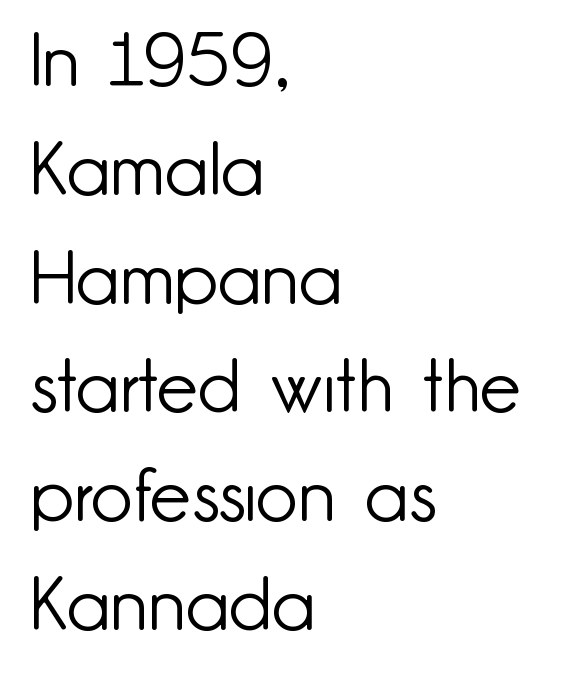
The image shows 74 px light sans-serif type, upright; set left-aligned, normal line spacing (1.47x), normal letter spacing, not underlined; low stroke contrast and a small x-height.
